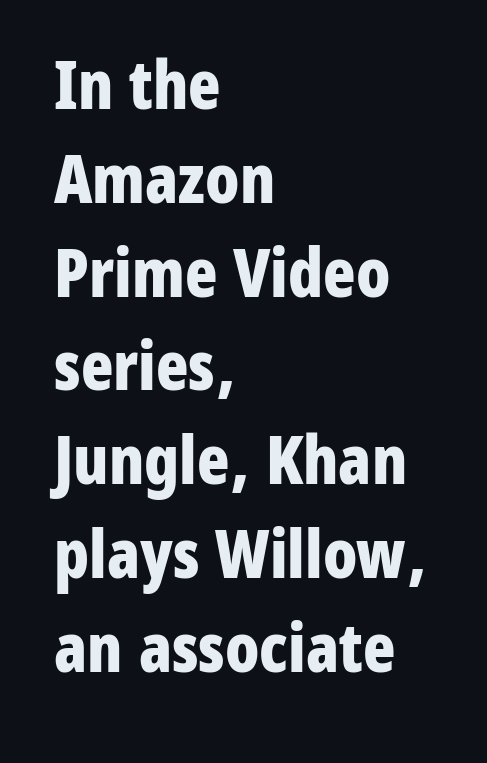
Q: Is the text bold? A: Yes.
Q: Is the text italic (slanted)? A: No, it is upright.
Q: Is the typeface a serif or a sans-serif typeface? A: Sans-serif.
Q: Is the text underlined? A: No.
Q: How is the paragraph aligned? A: Left-aligned.
Q: Is the spacing between letters normal or unusually wide? A: Normal.
Q: Is the spacing between lines tight, normal or loose? A: Normal.
Q: Width (condensed, normal, or wide)? A: Condensed.
Q: Stroke contrast? A: Low.
Q: x-height? A: Medium.
Q: Monospaced? A: No.
